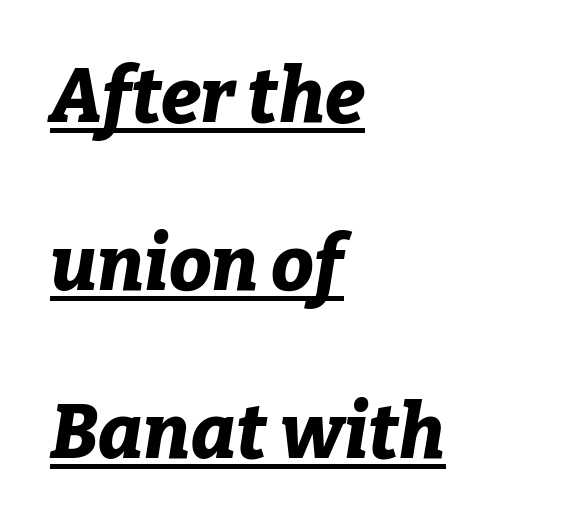
{"italic": "yes", "lean": "right", "slant_degrees": 9, "bold": "yes", "weight": "bold", "width": "normal", "stroke_contrast": "low", "x_height": "medium", "monospaced": "no", "underline": "yes", "align": "left", "line_spacing": "loose", "line_spacing_ratio": 2.21, "letter_spacing": "normal", "letter_spacing_em": 0.0, "glyph_px": 76}
